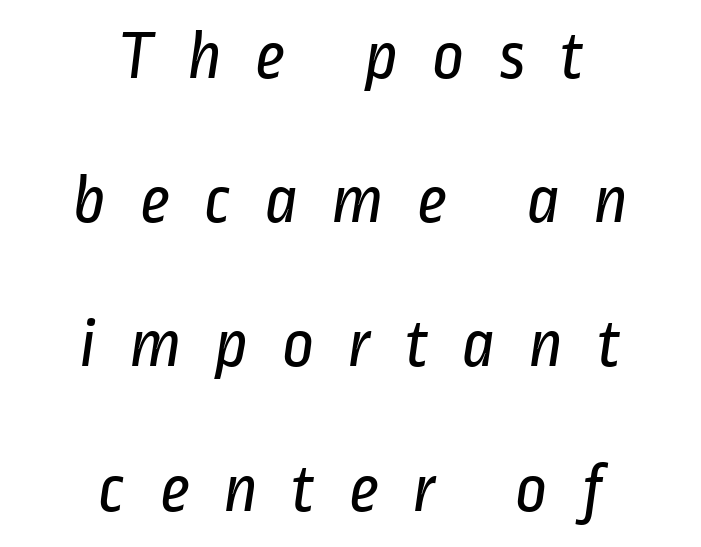
Tracking here is generous; glyphs stand well apart from one another. Airy leading. Note the varied advance widths — an 'i' is clearly narrower than an 'm'. What kind of face is this? One without serifs — a sans. The weight would be labelled regular, book, light, or lighter still. The paragraph has two soft edges and a firm central axis.
